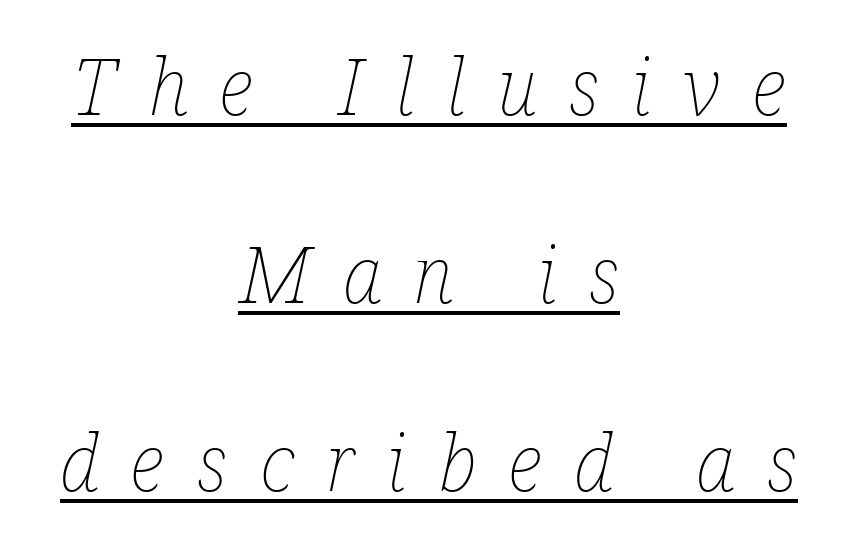
Q: Is the text bold? A: No.
Q: Is the text italic (slanted)? A: Yes, it leans right by about 12 degrees.
Q: Is the text underlined? A: Yes.
Q: How is the paragraph aligned? A: Centered.
Q: Is the spacing between letters normal or unusually wide? A: Unusually wide.
Q: Is the spacing between lines tight, normal or loose? A: Loose.
Q: Width (condensed, normal, or wide)? A: Condensed.
Q: Stroke contrast? A: Low.
Q: x-height? A: Medium.
Q: Monospaced? A: No.
